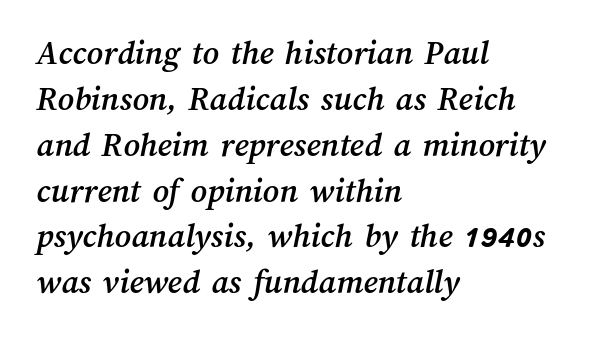
{"width": "normal", "stroke_contrast": "medium", "x_height": "medium", "monospaced": "no", "underline": "no", "align": "left", "line_spacing": "normal", "line_spacing_ratio": 1.31, "letter_spacing": "normal", "letter_spacing_em": 0.0, "glyph_px": 35}
